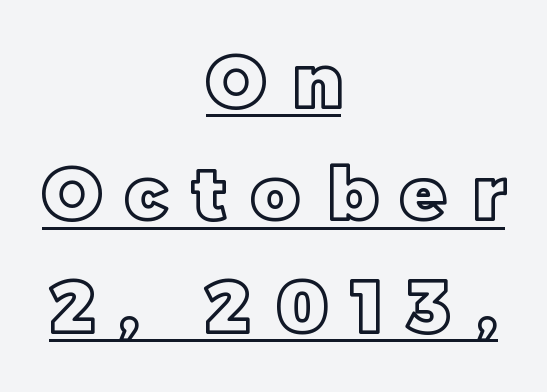
Q: Is the text italic (slanted)? A: No, it is upright.
Q: Is the text underlined? A: Yes.
Q: How is the paragraph aligned? A: Centered.
Q: Is the spacing between letters normal or unusually wide? A: Unusually wide.
Q: Is the spacing between lines tight, normal or loose? A: Normal.
Q: Width (condensed, normal, or wide)? A: Normal.
Q: x-height? A: Large.
Q: Monospaced? A: No.
